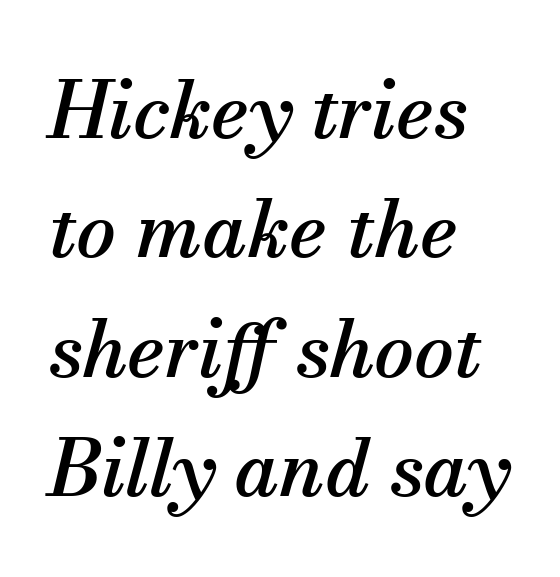
The image shows 79 px serif type, italic (leaning right); set left-aligned, normal line spacing (1.51x), normal letter spacing, not underlined; medium stroke contrast and a small x-height.
